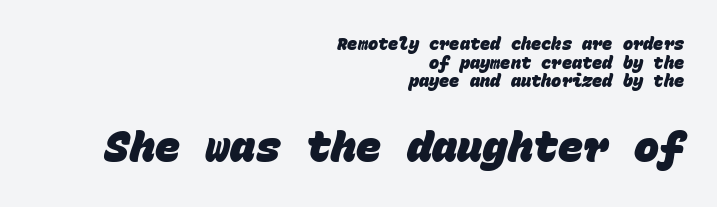
Q: Is the text bold? A: Yes.
Q: Is the typeface a serif or a sans-serif typeface? A: Sans-serif.
Q: Is the text underlined? A: No.
Q: How is the paragraph aligned? A: Right-aligned.
Q: Is the spacing between letters normal or unusually wide? A: Normal.
Q: Is the spacing between lines tight, normal or loose? A: Tight.
Q: Which block of text is set in a larger size, the first (top) or the second (bottom)? A: The second (bottom) one.
Q: Width (condensed, normal, or wide)? A: Normal.
Q: Stroke contrast? A: Low.
Q: x-height? A: Large.
Q: Monospaced? A: Yes.
